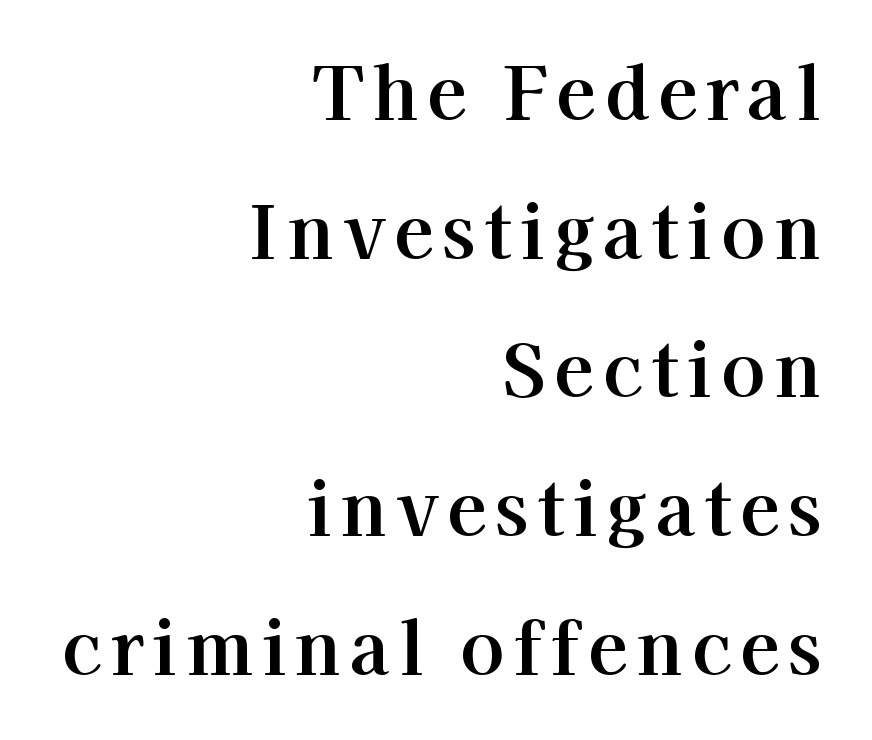
Q: Is the text italic (slanted)? A: No, it is upright.
Q: Is the typeface a serif or a sans-serif typeface? A: Serif.
Q: Is the text underlined? A: No.
Q: How is the paragraph aligned? A: Right-aligned.
Q: Is the spacing between lines tight, normal or loose? A: Loose.
Q: Width (condensed, normal, or wide)? A: Normal.
Q: Stroke contrast? A: High.
Q: x-height? A: Medium.
Q: Monospaced? A: No.
